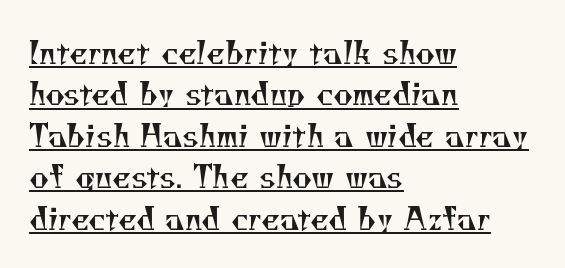
The letterforms sit shoulder to shoulder at normal distance. Bold? No — there's no thickening of the strokes. The sample's only ornament is a line tracing under the words. This rendering employs a face with finishing strokes, i.e., a serif. Each letter keeps its own natural width here, so spacing adapts to shape. These lines sit exactly where default settings would place them.
